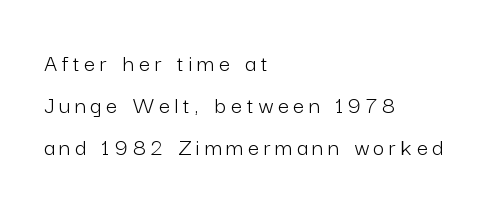
Q: Is the text bold? A: No.
Q: Is the text italic (slanted)? A: No, it is upright.
Q: Is the text underlined? A: No.
Q: How is the paragraph aligned? A: Left-aligned.
Q: Is the spacing between lines tight, normal or loose? A: Normal.
